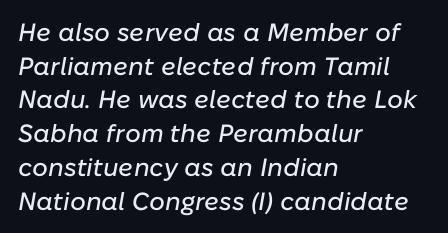
Q: Is the text italic (slanted)? A: Yes, it leans right by about 10 degrees.
Q: Is the text underlined? A: No.
Q: How is the paragraph aligned? A: Left-aligned.
Q: Is the spacing between letters normal or unusually wide? A: Normal.
Q: Is the spacing between lines tight, normal or loose? A: Normal.
